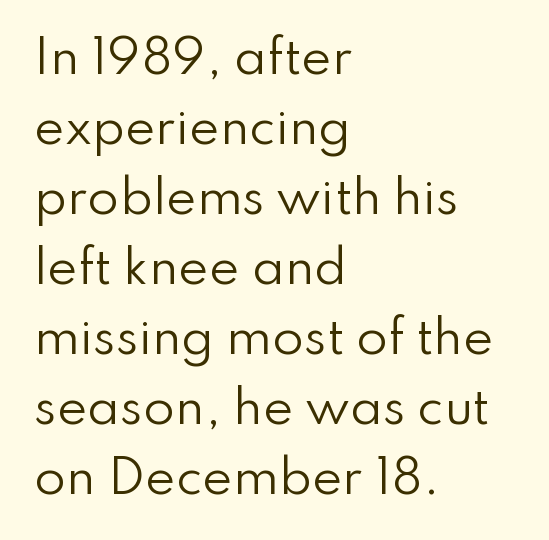
Q: Is the text bold? A: No.
Q: Is the text italic (slanted)? A: No, it is upright.
Q: Is the typeface a serif or a sans-serif typeface? A: Sans-serif.
Q: Is the text underlined? A: No.
Q: How is the paragraph aligned? A: Left-aligned.
Q: Is the spacing between letters normal or unusually wide? A: Normal.
Q: Is the spacing between lines tight, normal or loose? A: Normal.
Q: Width (condensed, normal, or wide)? A: Normal.
Q: Stroke contrast? A: Low.
Q: x-height? A: Small.
Q: Monospaced? A: No.
